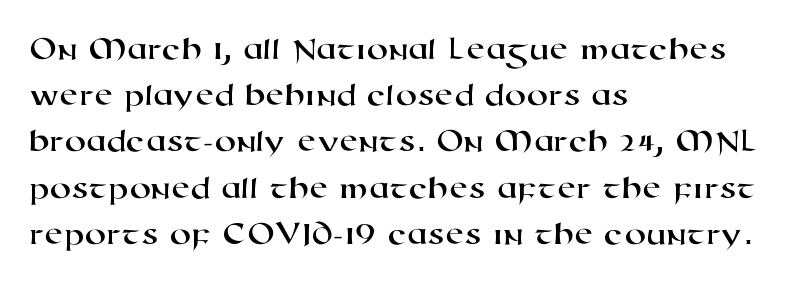
The image shows 34 px wide sans-serif type; set left-aligned, normal line spacing (1.36x), normal letter spacing, not underlined; high stroke contrast and a medium x-height.
